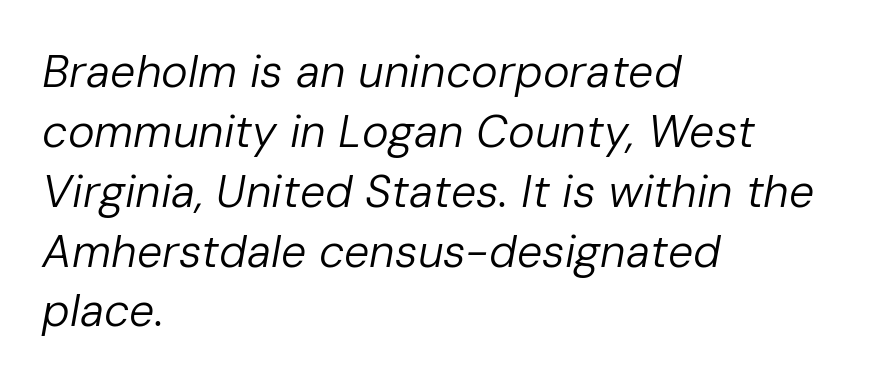
Looking at the ascenders, they clearly lean. The passage is arranged the way most books set body copy — flush left. Honestly, there is no underline to notice here at all. No extra tracking has been applied to these lines.
